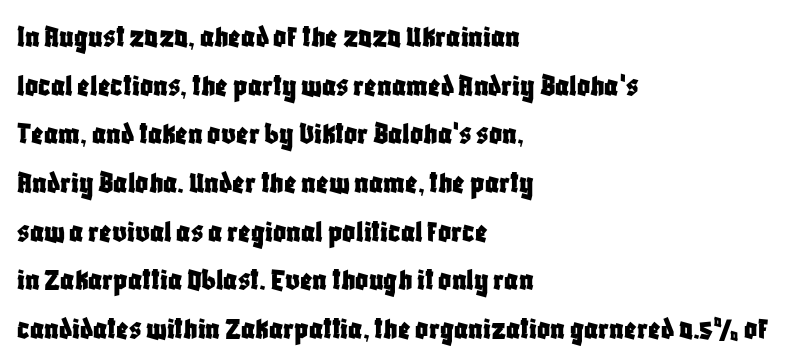
{"serif": "no", "italic": "no", "width": "condensed", "stroke_contrast": "low", "x_height": "large", "monospaced": "no", "underline": "no", "align": "left", "line_spacing": "normal", "line_spacing_ratio": 1.52, "letter_spacing": "normal", "letter_spacing_em": 0.0, "glyph_px": 32}
